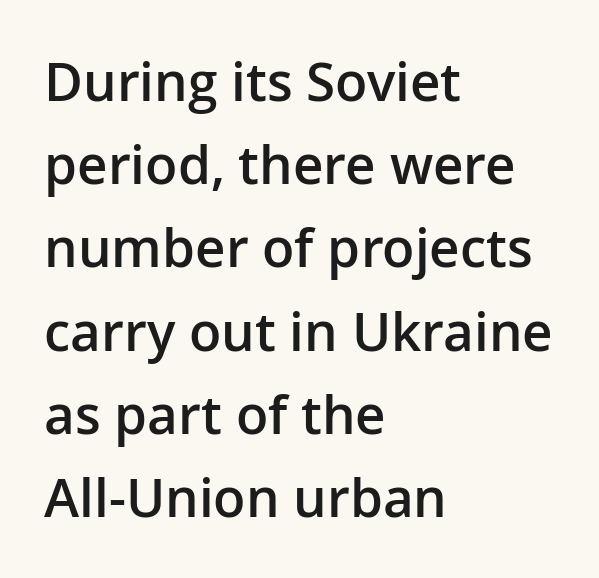
The image shows 53 px semibold sans-serif type, upright; set left-aligned, normal line spacing (1.57x), normal letter spacing, not underlined; low stroke contrast and a medium x-height.
